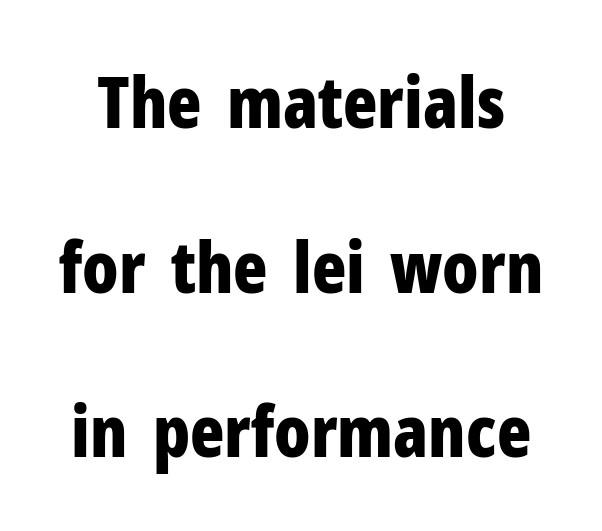
The image shows 71 px bold, condensed sans-serif type, upright; set loose line spacing (2.32x), normal letter spacing, not underlined; low stroke contrast and a medium x-height.
